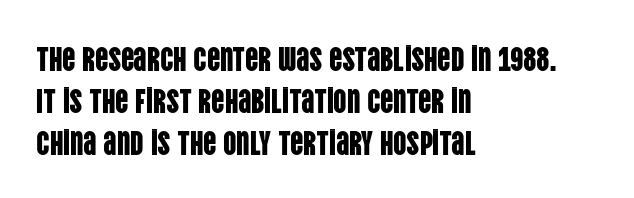
{"serif": "no", "italic": "no", "width": "condensed", "stroke_contrast": "low", "x_height": "large", "monospaced": "no", "underline": "no", "align": "left", "line_spacing": "normal", "line_spacing_ratio": 1.28, "letter_spacing": "normal", "letter_spacing_em": 0.0, "glyph_px": 33}
